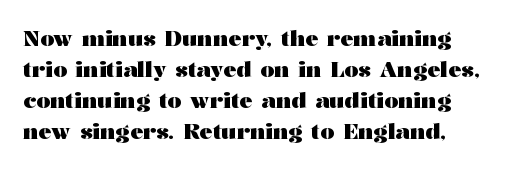
The image shows 22 px bold type, upright; set left-aligned, normal line spacing (1.41x), normal letter spacing, not underlined.
